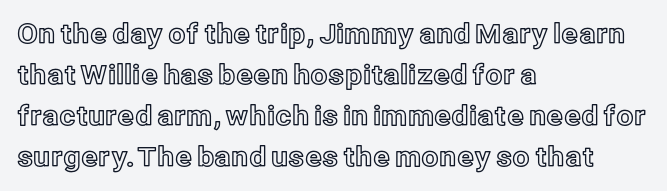
{"italic": "no", "underline": "no", "align": "left", "line_spacing": "normal", "line_spacing_ratio": 1.52, "letter_spacing": "normal", "letter_spacing_em": 0.0, "glyph_px": 27}
